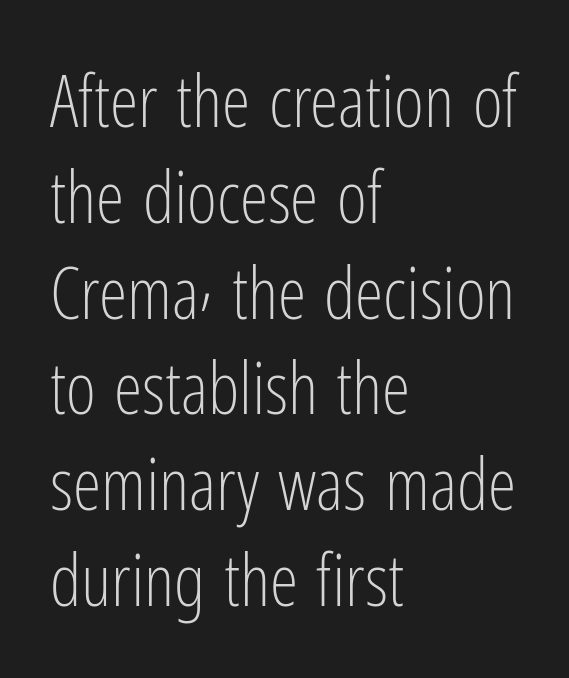
The image shows 72 px light, condensed sans-serif type, upright; set left-aligned, normal line spacing (1.33x), normal letter spacing, not underlined; low stroke contrast and a medium x-height.
